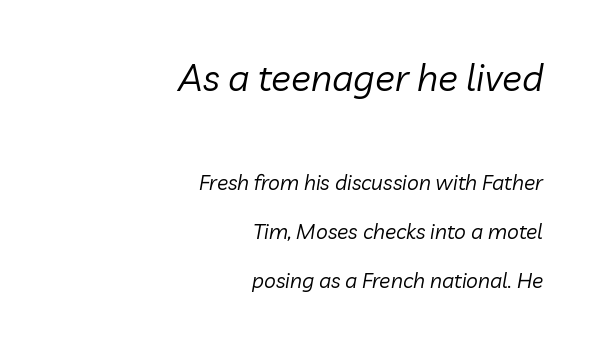
Q: Is the text bold? A: No.
Q: Is the text italic (slanted)? A: Yes, it leans right by about 10 degrees.
Q: Is the text underlined? A: No.
Q: How is the paragraph aligned? A: Right-aligned.
Q: Is the spacing between letters normal or unusually wide? A: Normal.
Q: Is the spacing between lines tight, normal or loose? A: Loose.
Q: Which block of text is set in a larger size, the first (top) or the second (bottom)? A: The first (top) one.
Q: Width (condensed, normal, or wide)? A: Normal.
Q: Stroke contrast? A: Low.
Q: x-height? A: Medium.
Q: Monospaced? A: No.
